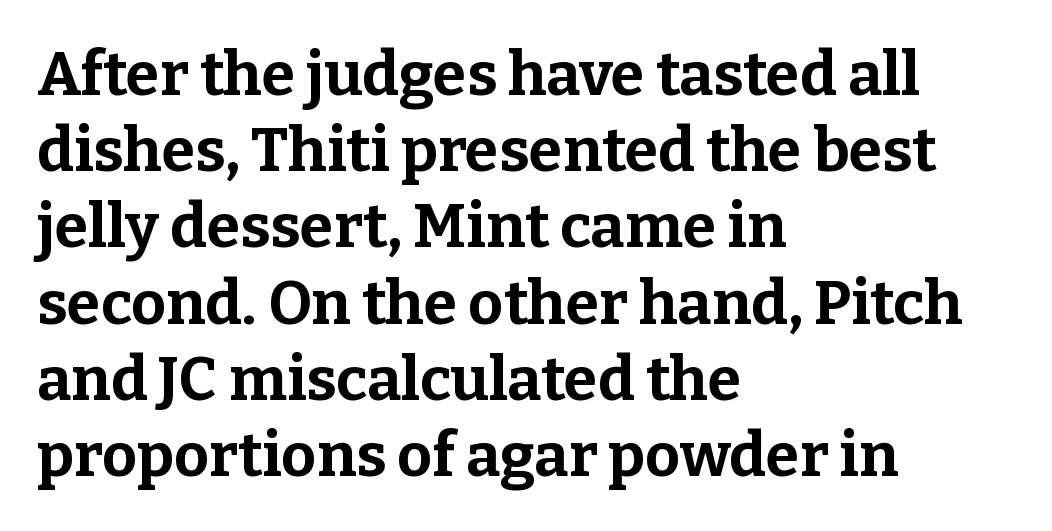
{"serif": "yes", "italic": "no", "bold": "yes", "weight": "bold", "width": "normal", "stroke_contrast": "low", "x_height": "medium", "monospaced": "no", "underline": "no", "align": "left", "line_spacing": "normal", "line_spacing_ratio": 1.25, "letter_spacing": "normal", "letter_spacing_em": 0.0, "glyph_px": 61}
